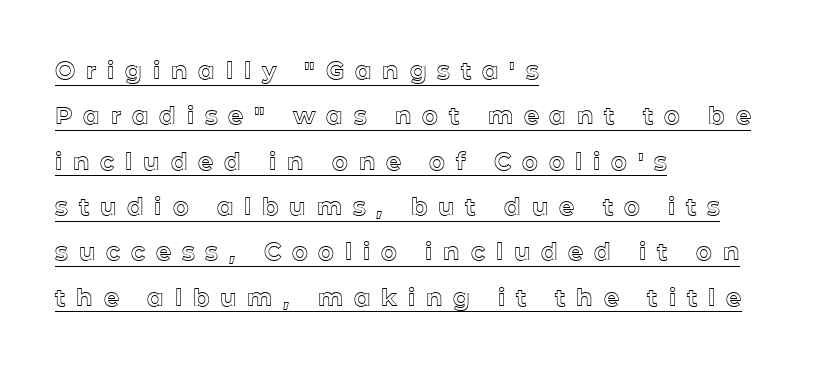
The image shows 24 px text type, upright; set left-aligned, line spacing 1.89x, unusually wide letter spacing (+0.45 em), underlined.
